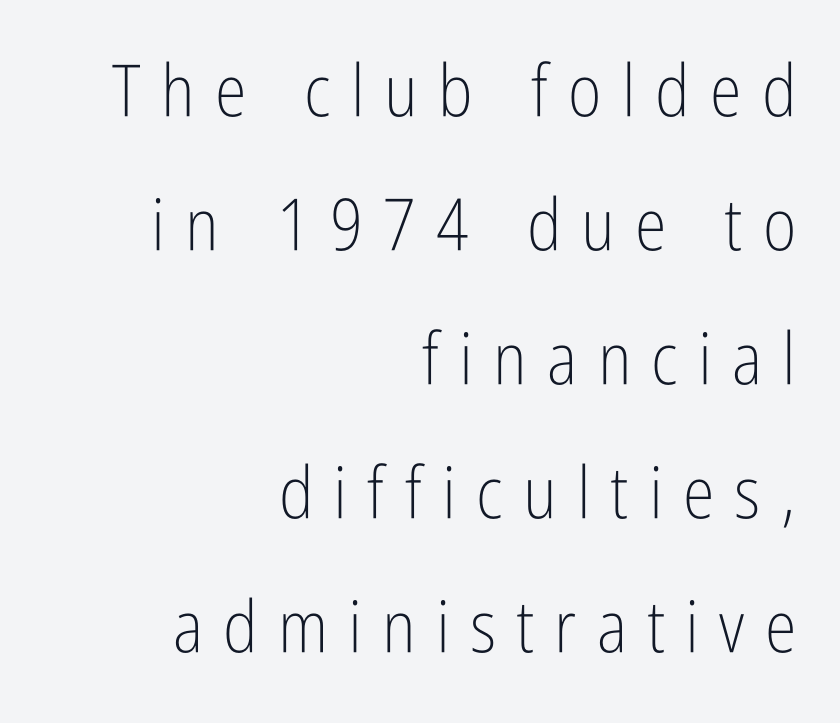
Q: Is the text bold? A: No.
Q: Is the text italic (slanted)? A: No, it is upright.
Q: Is the typeface a serif or a sans-serif typeface? A: Sans-serif.
Q: Is the text underlined? A: No.
Q: How is the paragraph aligned? A: Right-aligned.
Q: Is the spacing between letters normal or unusually wide? A: Unusually wide.
Q: Width (condensed, normal, or wide)? A: Condensed.
Q: Stroke contrast? A: Low.
Q: x-height? A: Medium.
Q: Monospaced? A: No.
